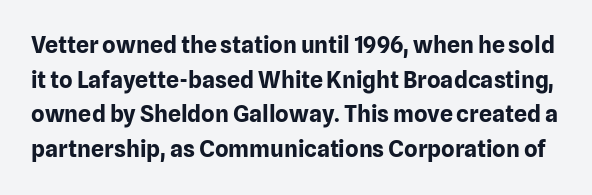
The type sits square on the baseline with zero lean. How would I describe the line gaps? Plain and ordinary. The glyphs have the mass of a bold cut. A typesetter would call this zero additional tracking. The area under the type is left untouched.
